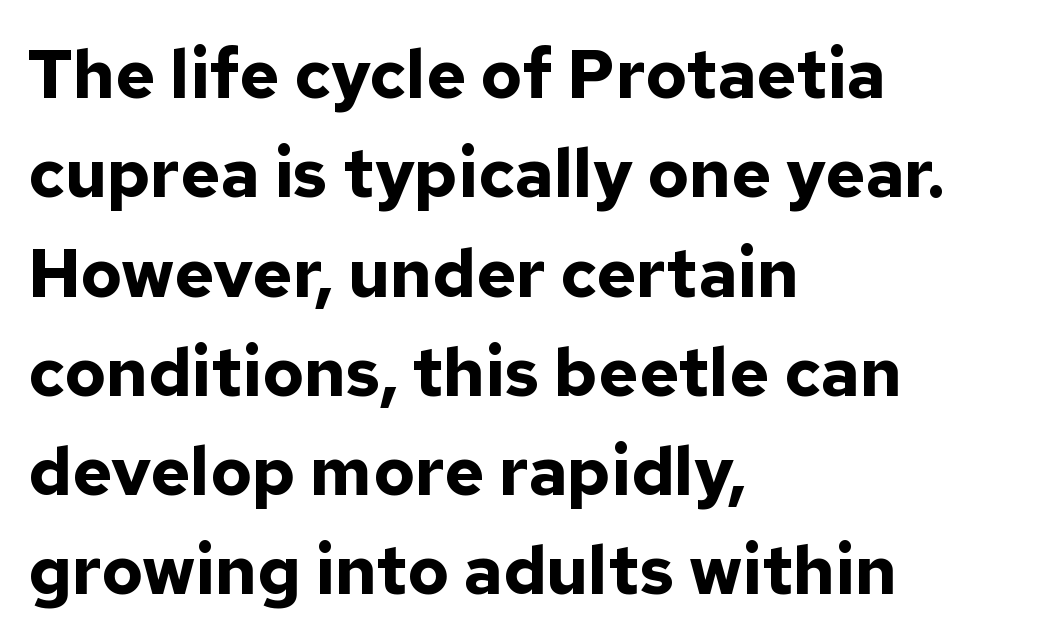
Q: Is the text bold? A: Yes.
Q: Is the text italic (slanted)? A: No, it is upright.
Q: Is the typeface a serif or a sans-serif typeface? A: Sans-serif.
Q: Is the text underlined? A: No.
Q: How is the paragraph aligned? A: Left-aligned.
Q: Is the spacing between letters normal or unusually wide? A: Normal.
Q: Is the spacing between lines tight, normal or loose? A: Normal.
Q: Width (condensed, normal, or wide)? A: Normal.
Q: Stroke contrast? A: Low.
Q: x-height? A: Medium.
Q: Monospaced? A: No.
